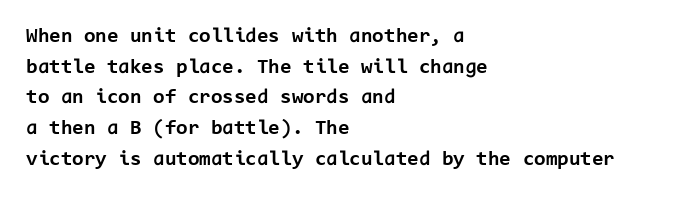
Q: Is the text bold? A: Yes.
Q: Is the text italic (slanted)? A: No, it is upright.
Q: Is the text underlined? A: No.
Q: How is the paragraph aligned? A: Left-aligned.
Q: Is the spacing between letters normal or unusually wide? A: Normal.
Q: Is the spacing between lines tight, normal or loose? A: Normal.
